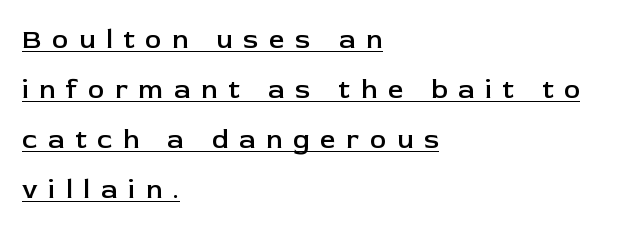
{"italic": "no", "bold": "semi", "underline": "yes", "align": "left", "line_spacing_ratio": 1.85, "letter_spacing": "wide", "letter_spacing_em": 0.4, "glyph_px": 27}
